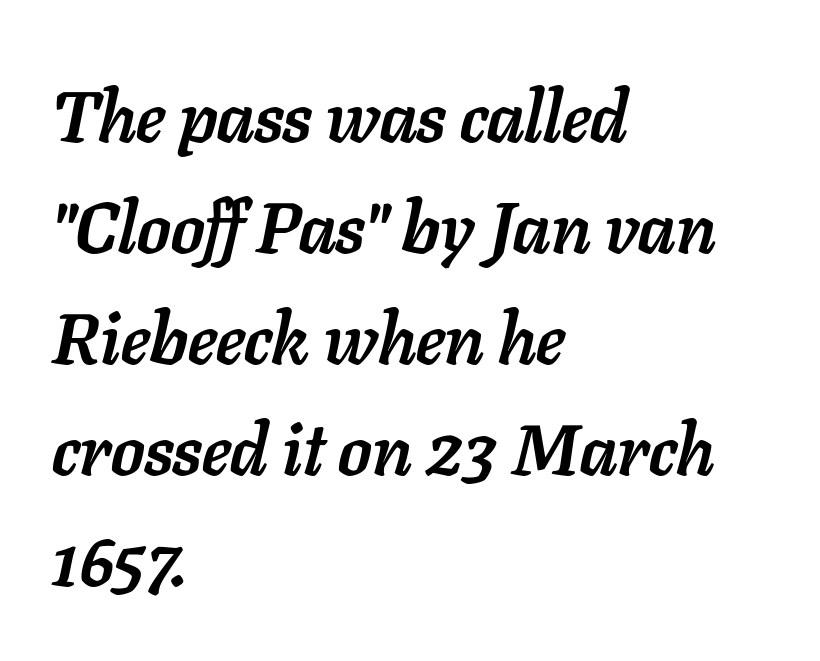
The image shows 72 px semibold type, italic (leaning right); set left-aligned, normal line spacing (1.54x), normal letter spacing, not underlined; low stroke contrast and a medium x-height.
